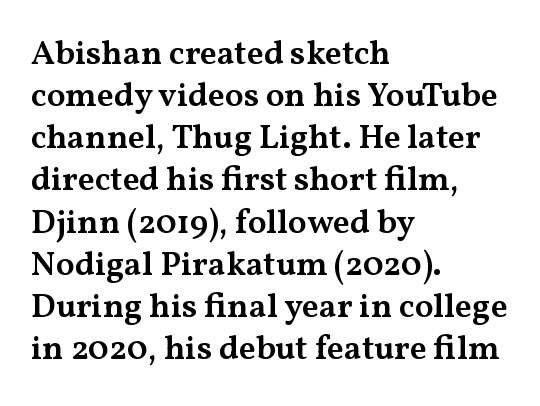
{"serif": "yes", "italic": "no", "bold": "semi", "weight": "semibold", "width": "wide", "stroke_contrast": "medium", "x_height": "medium", "monospaced": "no", "underline": "no", "align": "left", "line_spacing_ratio": 1.24, "letter_spacing": "normal", "letter_spacing_em": 0.0, "glyph_px": 34}
